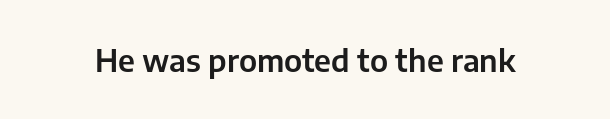
Q: Is the text italic (slanted)? A: No, it is upright.
Q: Is the typeface a serif or a sans-serif typeface? A: Sans-serif.
Q: Is the text underlined? A: No.
Q: Is the spacing between letters normal or unusually wide? A: Normal.
Q: Width (condensed, normal, or wide)? A: Normal.
Q: Stroke contrast? A: Low.
Q: x-height? A: Medium.
Q: Monospaced? A: No.
